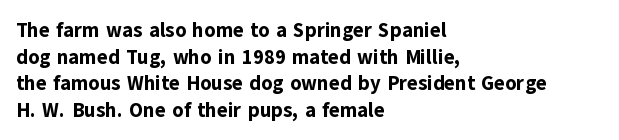
The image shows 20 px bold type, upright; set left-aligned, normal line spacing (1.33x), normal letter spacing, not underlined.
